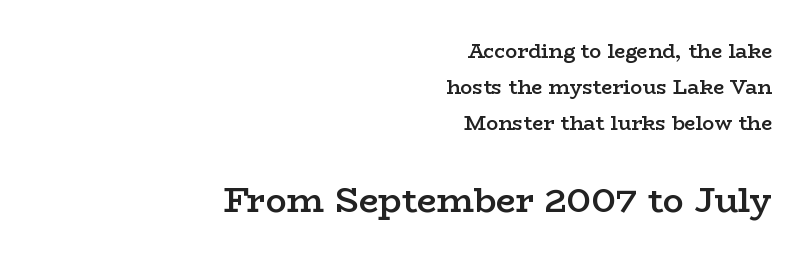
Q: Is the text bold? A: Semi-bold.
Q: Is the text italic (slanted)? A: No, it is upright.
Q: Is the typeface a serif or a sans-serif typeface? A: Serif.
Q: Is the text underlined? A: No.
Q: How is the paragraph aligned? A: Right-aligned.
Q: Is the spacing between letters normal or unusually wide? A: Normal.
Q: Which block of text is set in a larger size, the first (top) or the second (bottom)? A: The second (bottom) one.
Q: Width (condensed, normal, or wide)? A: Wide.
Q: Stroke contrast? A: Low.
Q: x-height? A: Medium.
Q: Monospaced? A: No.
